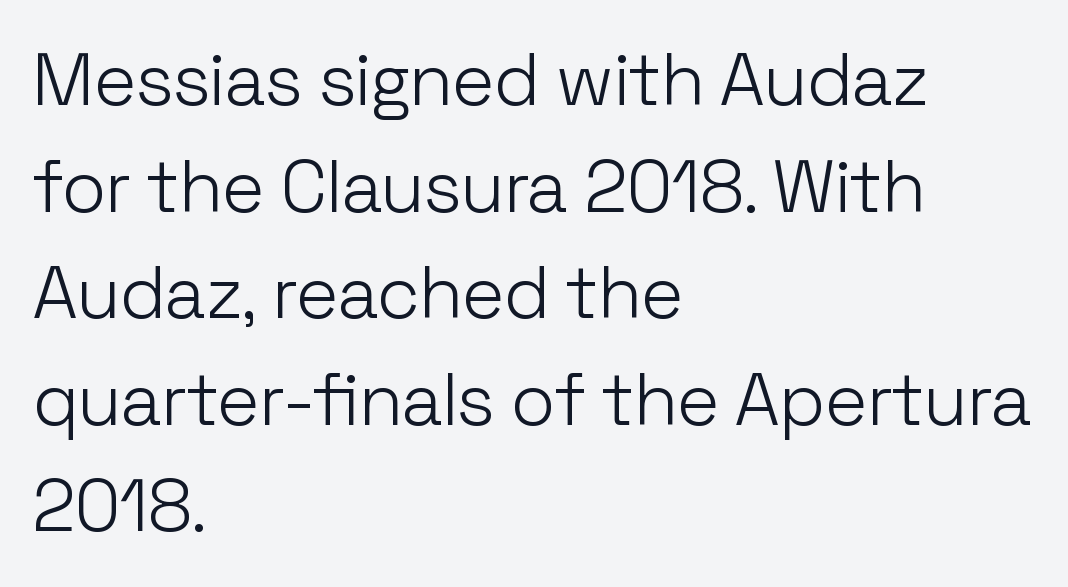
{"serif": "no", "italic": "no", "bold": "no", "weight": "light", "width": "normal", "stroke_contrast": "low", "x_height": "medium", "monospaced": "no", "underline": "no", "align": "left", "line_spacing": "normal", "line_spacing_ratio": 1.46, "letter_spacing": "normal", "letter_spacing_em": 0.0, "glyph_px": 73}
